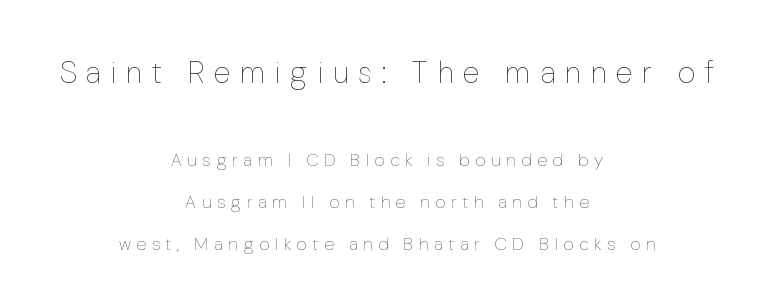
Q: Is the text bold? A: No.
Q: Is the text italic (slanted)? A: No, it is upright.
Q: Is the text underlined? A: No.
Q: How is the paragraph aligned? A: Centered.
Q: Is the spacing between letters normal or unusually wide? A: Unusually wide.
Q: Is the spacing between lines tight, normal or loose? A: Loose.
Q: Which block of text is set in a larger size, the first (top) or the second (bottom)? A: The first (top) one.
Q: Width (condensed, normal, or wide)? A: Normal.
Q: Stroke contrast? A: Low.
Q: x-height? A: Medium.
Q: Monospaced? A: No.
